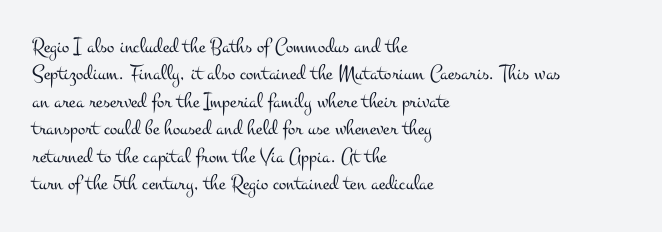
Counters stay open thanks to moderate or lighter strokes. All the whitespace from short lines collects on the right. Normally led — the rows are evenly, conventionally spaced. The glyphs are unaccompanied by any horizontal stroke below them.
